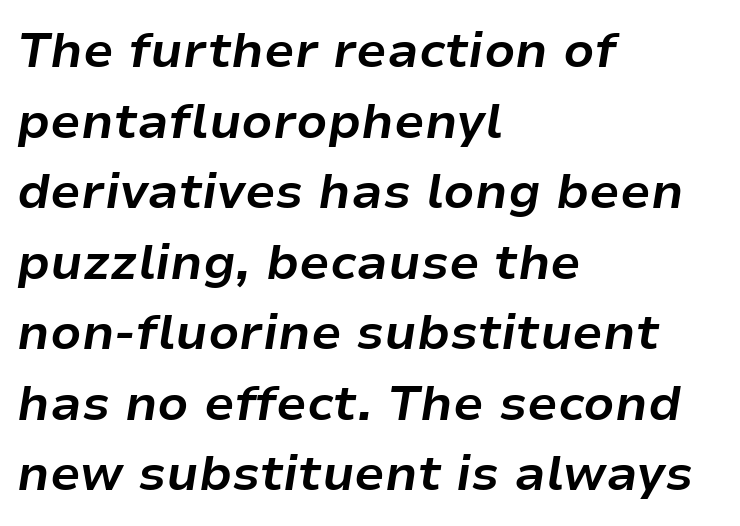
{"italic": "yes", "lean": "right", "slant_degrees": 9, "bold": "yes", "weight": "bold", "width": "normal", "stroke_contrast": "low", "x_height": "medium", "monospaced": "no", "underline": "no", "align": "left", "line_spacing": "normal", "line_spacing_ratio": 1.44, "letter_spacing": "normal", "letter_spacing_em": 0.0, "glyph_px": 49}
